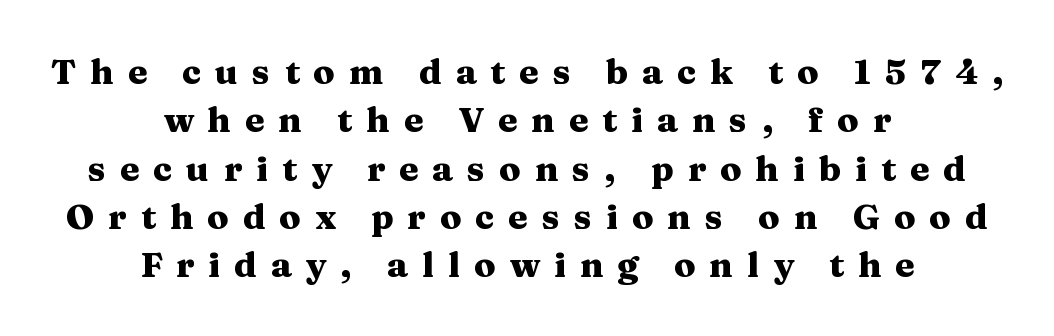
Rendered with straight, roman letterforms. Is the block centered? Yes — each line is placed symmetrically about the middle. Heft: maximum for text — a bold. Tracking here is generous; glyphs stand well apart from one another. Successive baselines arrive at the customary interval. Glance below the letters and you will spot only blank space.
